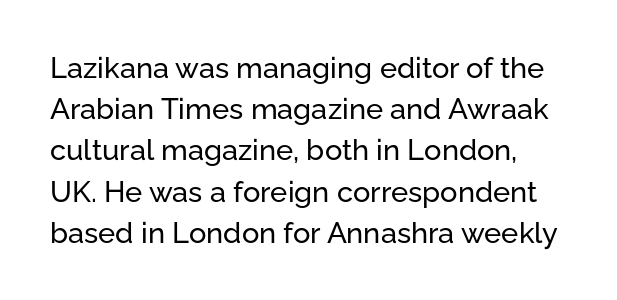
Q: Is the text italic (slanted)? A: No, it is upright.
Q: Is the typeface a serif or a sans-serif typeface? A: Sans-serif.
Q: Is the text underlined? A: No.
Q: Is the spacing between letters normal or unusually wide? A: Normal.
Q: Is the spacing between lines tight, normal or loose? A: Normal.
Q: Width (condensed, normal, or wide)? A: Normal.
Q: Stroke contrast? A: Low.
Q: x-height? A: Medium.
Q: Monospaced? A: No.
